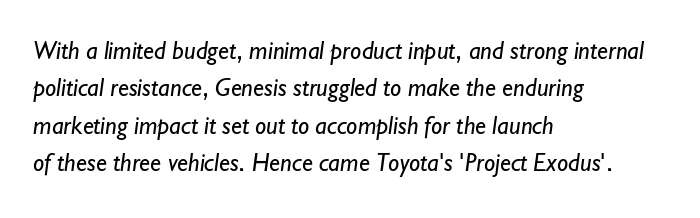
Tracking value appears to be zero — textbook default spacing. The paragraph shown leans on its left margin. Bare-footed words on every line. Notice how descenders clear the ascenders below comfortably — that's standard leading. The strokes carry an ordinary text weight at most.
